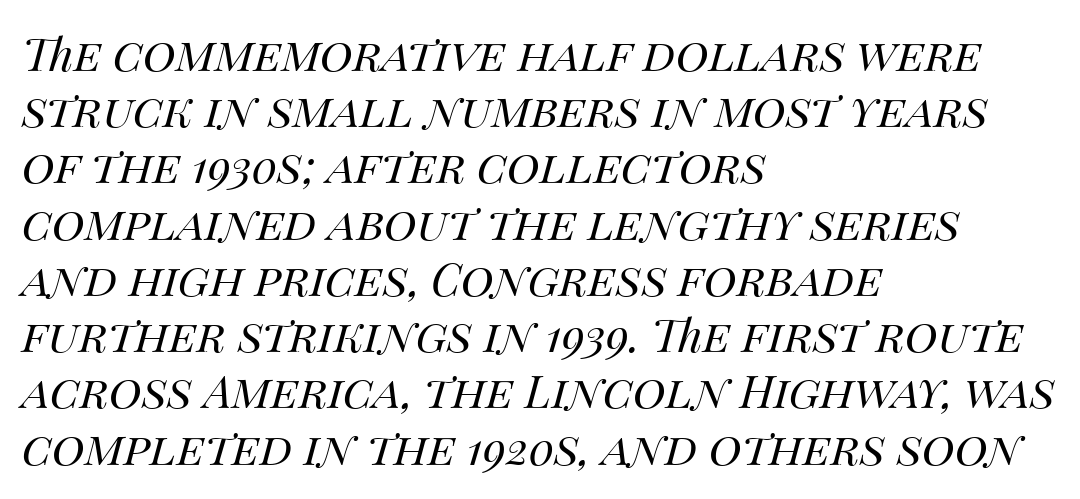
The image shows 45 px regular-weight type, italic (leaning right); set left-aligned, normal line spacing (1.25x), normal letter spacing, not underlined; medium stroke contrast and a large x-height.
